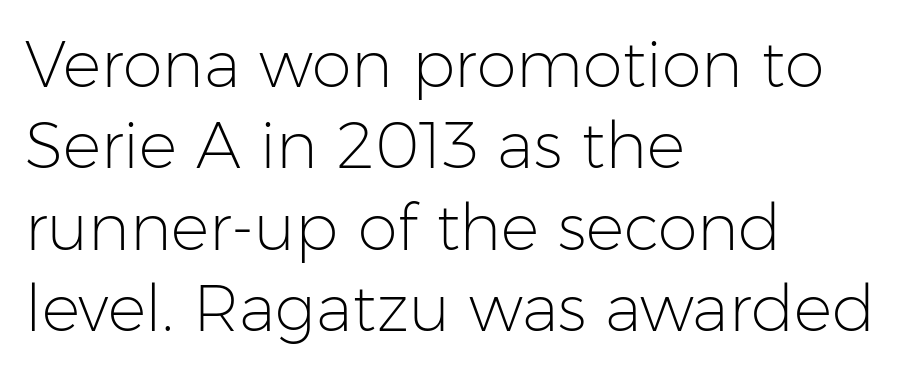
The letters stand upright; this is a roman face. The block of text has a typical density, with ordinary space between rows. Bold? No — there's no thickening of the strokes. Observe the absence of serifs on each vertical stroke in this sample. Clear beneath every line of the passage. The letterforms sit shoulder to shoulder at normal distance.
